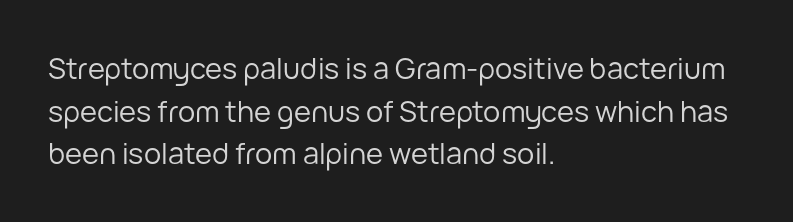
Q: Is the text bold? A: No.
Q: Is the text italic (slanted)? A: No, it is upright.
Q: Is the typeface a serif or a sans-serif typeface? A: Sans-serif.
Q: Is the text underlined? A: No.
Q: How is the paragraph aligned? A: Left-aligned.
Q: Is the spacing between letters normal or unusually wide? A: Normal.
Q: Is the spacing between lines tight, normal or loose? A: Normal.
Q: Width (condensed, normal, or wide)? A: Normal.
Q: Stroke contrast? A: Low.
Q: x-height? A: Medium.
Q: Monospaced? A: No.
